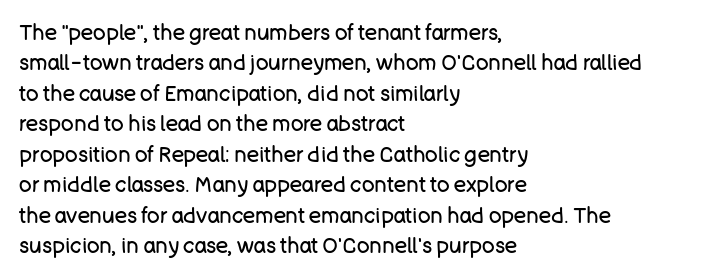
The image shows 21 px text type, upright; set left-aligned, normal line spacing (1.45x), normal letter spacing, not underlined.
